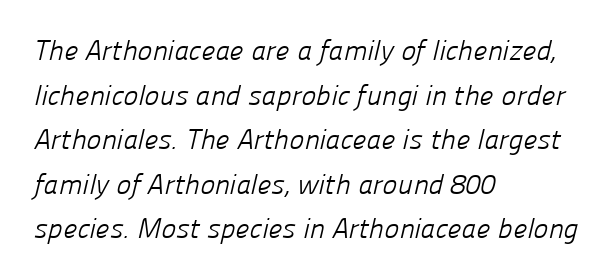
Tracking here is standard; glyphs follow each other at the usual distance. The face used here is proportionally spaced, like ordinary book or web type. Is the stroke heavy? The answer is a plain regular-or-lighter. Left-aligned paragraph, ragged on the right. Examine the stroke ends and you'll find no serifs. No word sits above an underline.
